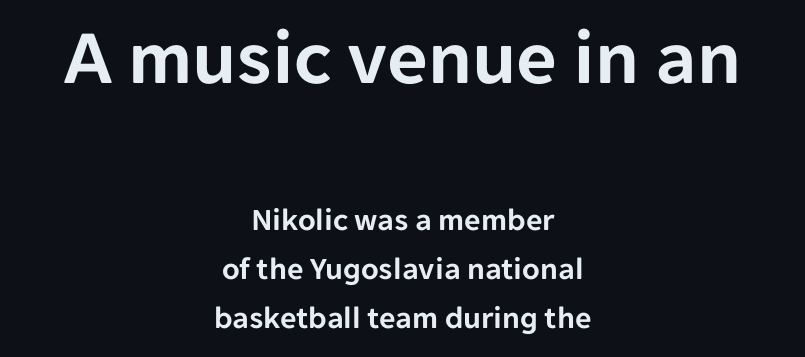
The image shows 79 px sans-serif type, upright; set centered, normal line spacing (1.53x), normal letter spacing, not underlined; the first (top) block is 2.47x larger; low stroke contrast and a medium x-height.
